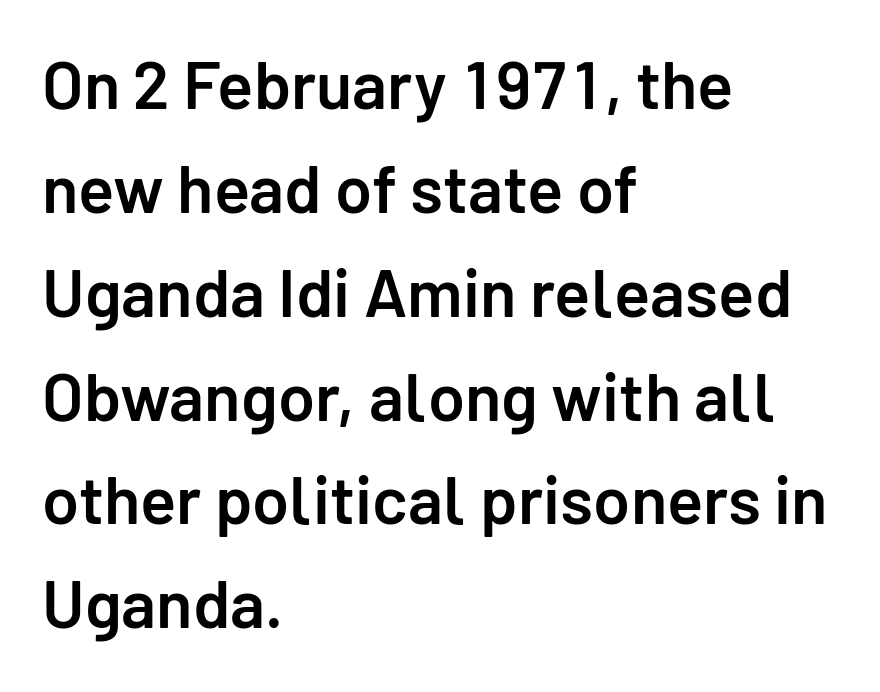
Q: Is the text bold? A: Semi-bold.
Q: Is the text italic (slanted)? A: No, it is upright.
Q: Is the typeface a serif or a sans-serif typeface? A: Sans-serif.
Q: Is the text underlined? A: No.
Q: How is the paragraph aligned? A: Left-aligned.
Q: Is the spacing between letters normal or unusually wide? A: Normal.
Q: Is the spacing between lines tight, normal or loose? A: Normal.
Q: Width (condensed, normal, or wide)? A: Normal.
Q: Stroke contrast? A: Low.
Q: x-height? A: Medium.
Q: Monospaced? A: No.
